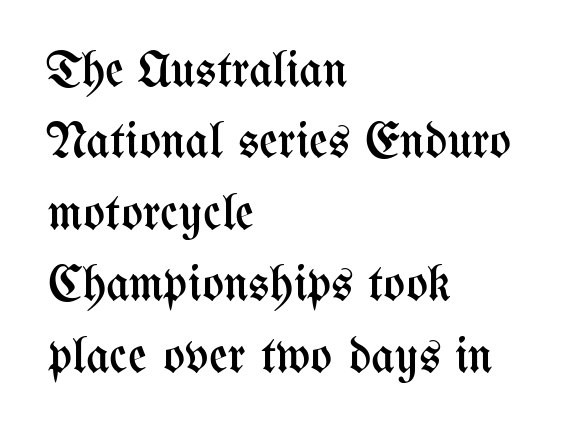
Q: Is the text bold? A: No.
Q: Is the text italic (slanted)? A: No, it is upright.
Q: Is the text underlined? A: No.
Q: How is the paragraph aligned? A: Left-aligned.
Q: Is the spacing between letters normal or unusually wide? A: Normal.
Q: Is the spacing between lines tight, normal or loose? A: Normal.
Q: Width (condensed, normal, or wide)? A: Condensed.
Q: Stroke contrast? A: Medium.
Q: x-height? A: Medium.
Q: Monospaced? A: No.
